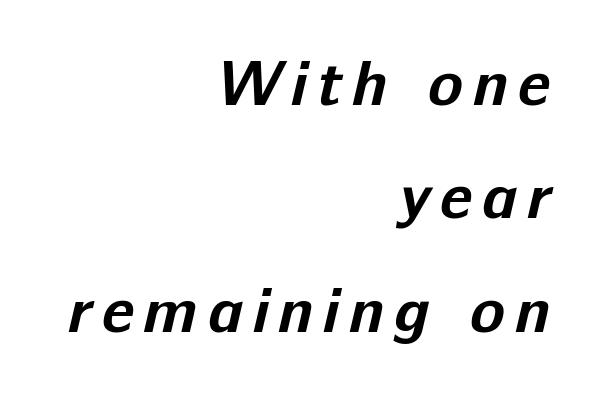
Q: Is the text bold? A: Yes.
Q: Is the typeface a serif or a sans-serif typeface? A: Sans-serif.
Q: Is the text underlined? A: No.
Q: How is the paragraph aligned? A: Right-aligned.
Q: Width (condensed, normal, or wide)? A: Normal.
Q: Stroke contrast? A: Low.
Q: x-height? A: Medium.
Q: Monospaced? A: No.
